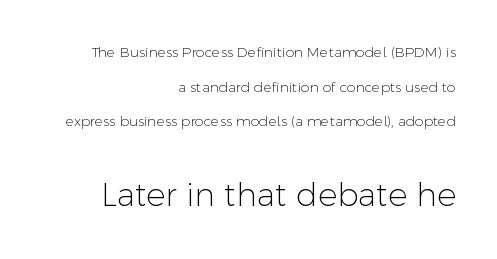
Q: Is the text bold? A: No.
Q: Is the text italic (slanted)? A: No, it is upright.
Q: Is the typeface a serif or a sans-serif typeface? A: Sans-serif.
Q: Is the text underlined? A: No.
Q: How is the paragraph aligned? A: Right-aligned.
Q: Is the spacing between letters normal or unusually wide? A: Normal.
Q: Is the spacing between lines tight, normal or loose? A: Loose.
Q: Which block of text is set in a larger size, the first (top) or the second (bottom)? A: The second (bottom) one.
Q: Width (condensed, normal, or wide)? A: Normal.
Q: Stroke contrast? A: Low.
Q: x-height? A: Medium.
Q: Monospaced? A: No.
